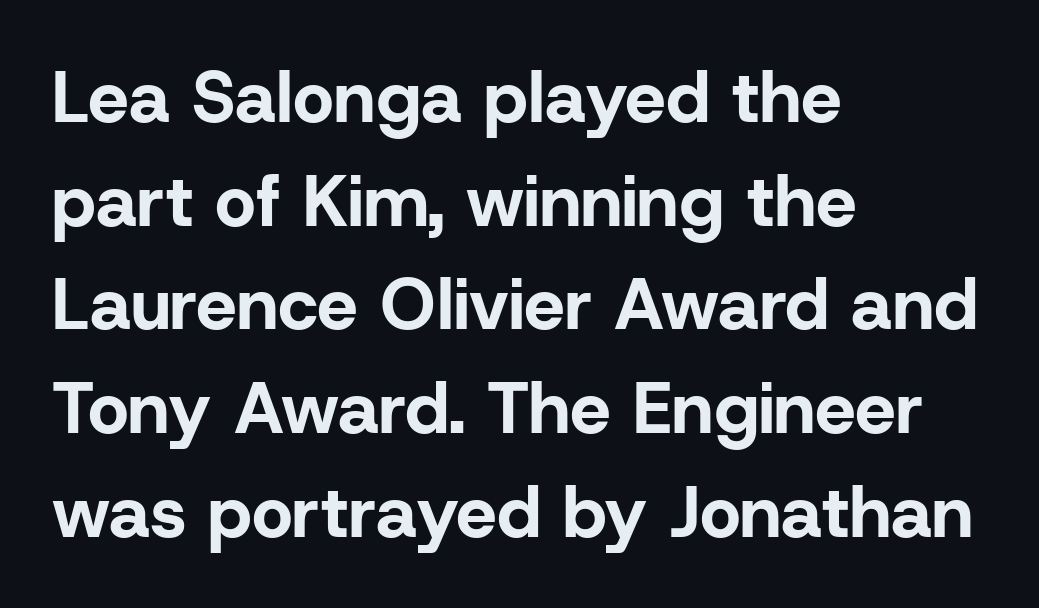
The image shows 72 px bold sans-serif type, upright; set left-aligned, normal line spacing (1.44x), normal letter spacing, not underlined; low stroke contrast and a medium x-height.
